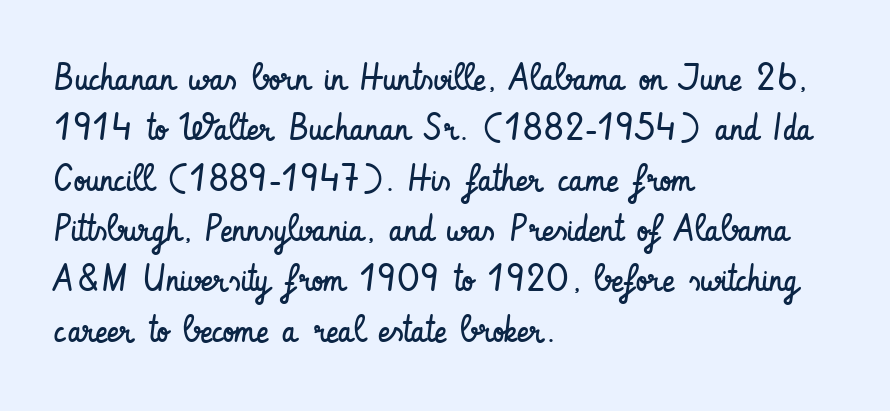
Every character sits straight up, as roman type does. Is this a fixed-width face? No — the glyphs have proportional, varying widths. The passage shown is not underscored anywhere. Regular leading.
